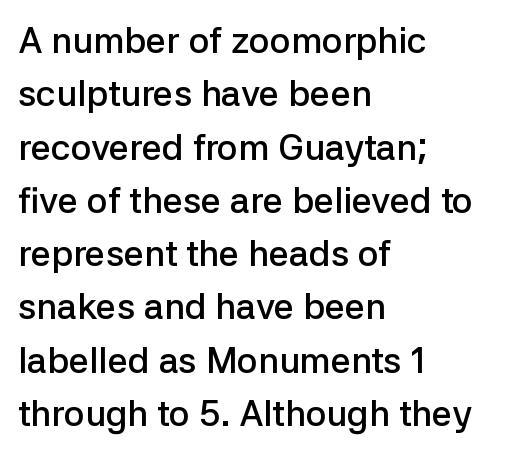
I'd describe the lettering as semibold — firm but not a full bold. If you drew a line through each stem, it would be perfectly vertical. The letters sit at their default tracking, neither squeezed nor spread. Honestly, there is no underline to notice here at all.
